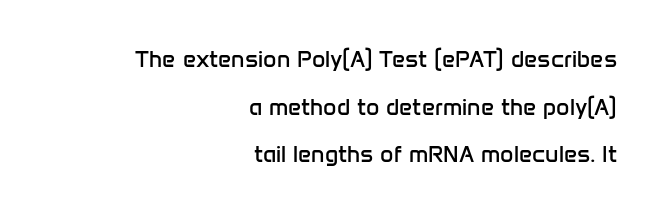
Quick note: not italic, upright. Any mark beneath the type? The region is blank. Compared with a typical body face, this is equally light or lighter still. The text block is weighted toward the right margin, trailing off unevenly leftward. The face used here is rendered with its standard letterfit.
